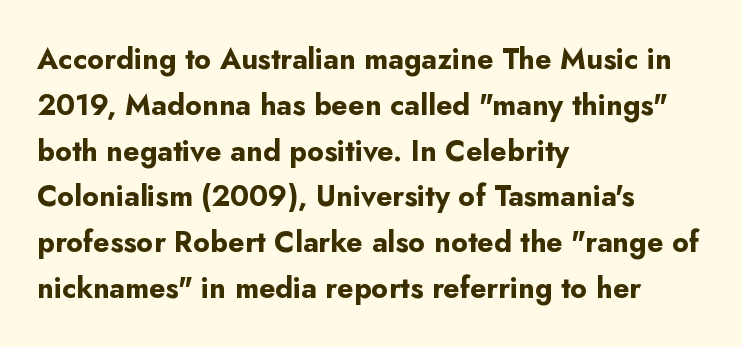
Q: Is the text bold? A: Yes.
Q: Is the text italic (slanted)? A: No, it is upright.
Q: Is the typeface a serif or a sans-serif typeface? A: Sans-serif.
Q: Is the text underlined? A: No.
Q: How is the paragraph aligned? A: Left-aligned.
Q: Is the spacing between letters normal or unusually wide? A: Normal.
Q: Is the spacing between lines tight, normal or loose? A: Normal.
Q: Width (condensed, normal, or wide)? A: Normal.
Q: Stroke contrast? A: Low.
Q: x-height? A: Small.
Q: Monospaced? A: No.
